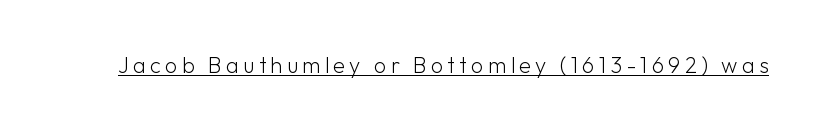
The image shows 22 px text type, upright; set underlined.
